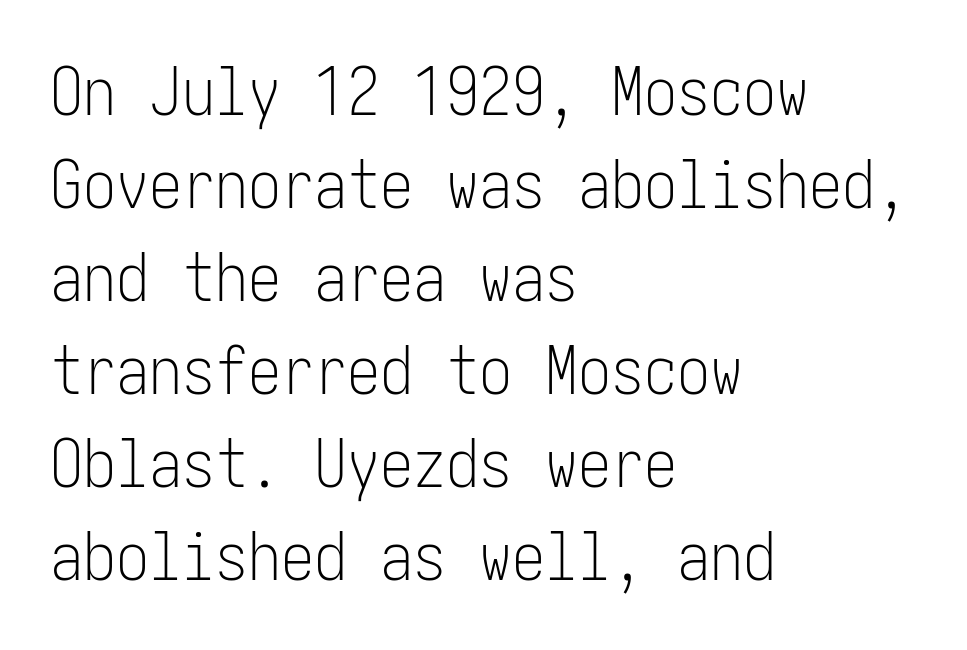
If you drew a line through each stem, it would be perfectly vertical. The block of text has a typical density, with ordinary space between rows. Observe the absence of serifs on each vertical stroke in this sample. The lines in this sample share a left origin and differ only in where they stop.
